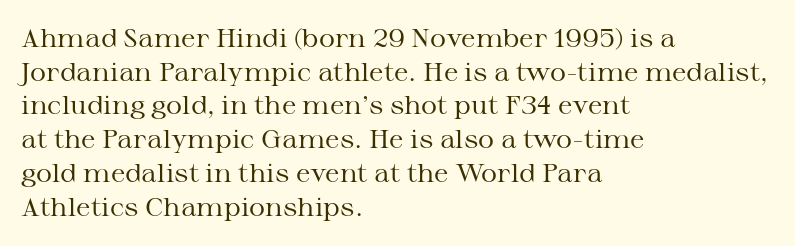
{"italic": "no", "bold": "no", "underline": "no", "align": "left", "line_spacing": "normal", "line_spacing_ratio": 1.35, "letter_spacing": "normal", "letter_spacing_em": 0.0, "glyph_px": 25}
